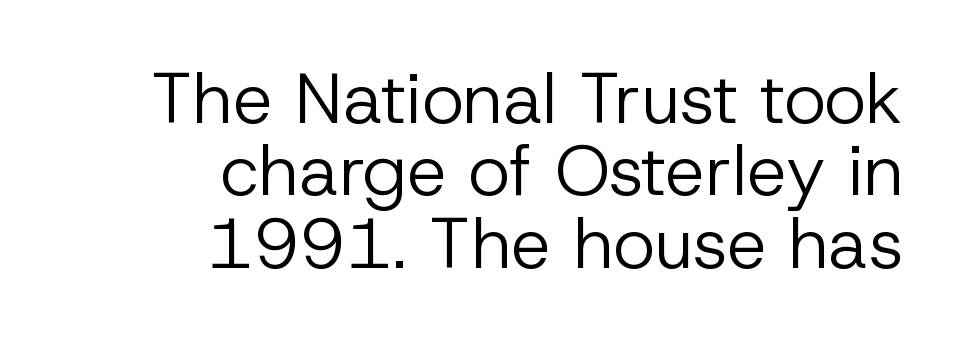
Each row of text sits above clean, open space. Nobody touched the tracking dial on this one. Style check: upright. Summary of vertical rhythm: compact, with narrow interline spacing. The face used here is proportionally spaced, like ordinary book or web type.
